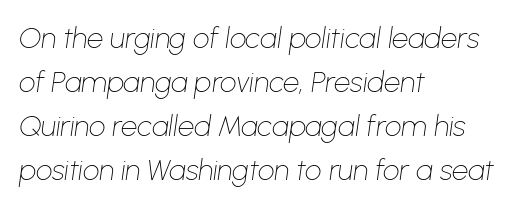
Looks like regular typesetting: each glyph gets only the width it needs. Stems and bowls with no extra thickness — not bold. The block of text has a typical density, with ordinary space between rows. Only glyphs here, with clear space below each row.
